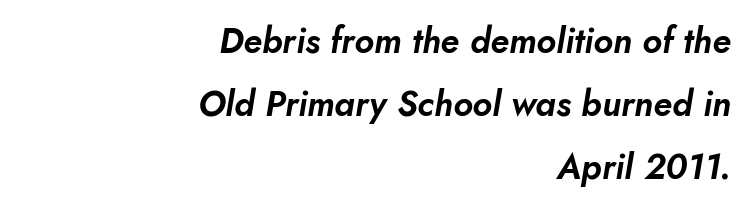
{"italic": "yes", "lean": "right", "slant_degrees": 10, "width": "normal", "stroke_contrast": "low", "x_height": "small", "monospaced": "no", "underline": "no", "align": "right", "line_spacing_ratio": 1.8, "letter_spacing": "normal", "letter_spacing_em": 0.0, "glyph_px": 35}
